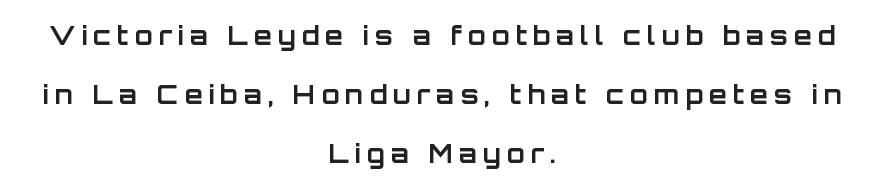
Q: Is the text bold? A: Yes.
Q: Is the text italic (slanted)? A: No, it is upright.
Q: Is the text underlined? A: No.
Q: How is the paragraph aligned? A: Centered.
Q: Is the spacing between letters normal or unusually wide? A: Unusually wide.
Q: Is the spacing between lines tight, normal or loose? A: Loose.
